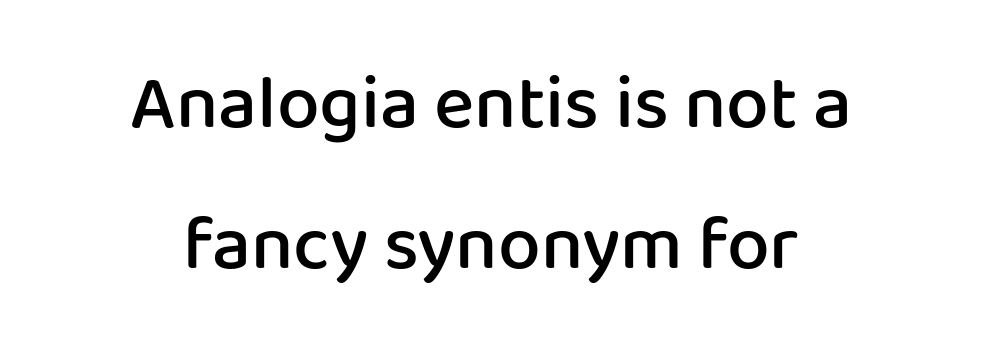
Words float on clear page, feet unadorned. A typesetter would call this proportional, since set widths differ per character. The rendering positions every line midway between the sides. Nope, not italic — everything's standing straight. The font is running at a semibold setting, under full bold.
